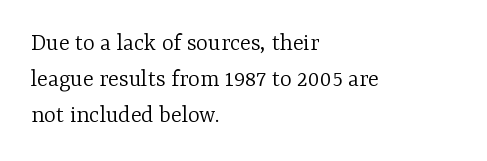
The image shows 25 px text type, upright; set left-aligned, normal line spacing (1.45x), normal letter spacing, not underlined.
